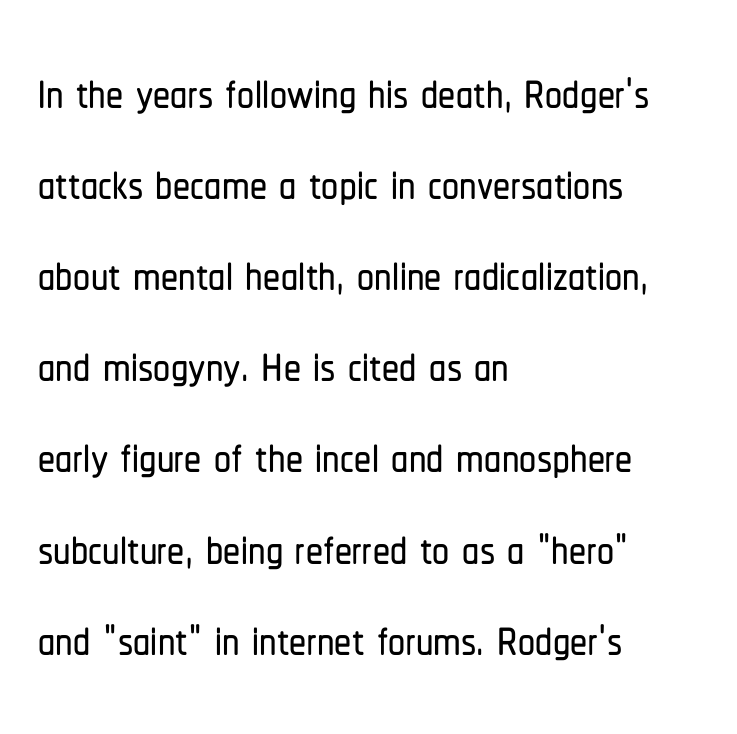
The image shows 68 px condensed sans-serif type, upright; set left-aligned, normal line spacing (1.34x), normal letter spacing, not underlined; low stroke contrast and a medium x-height.
